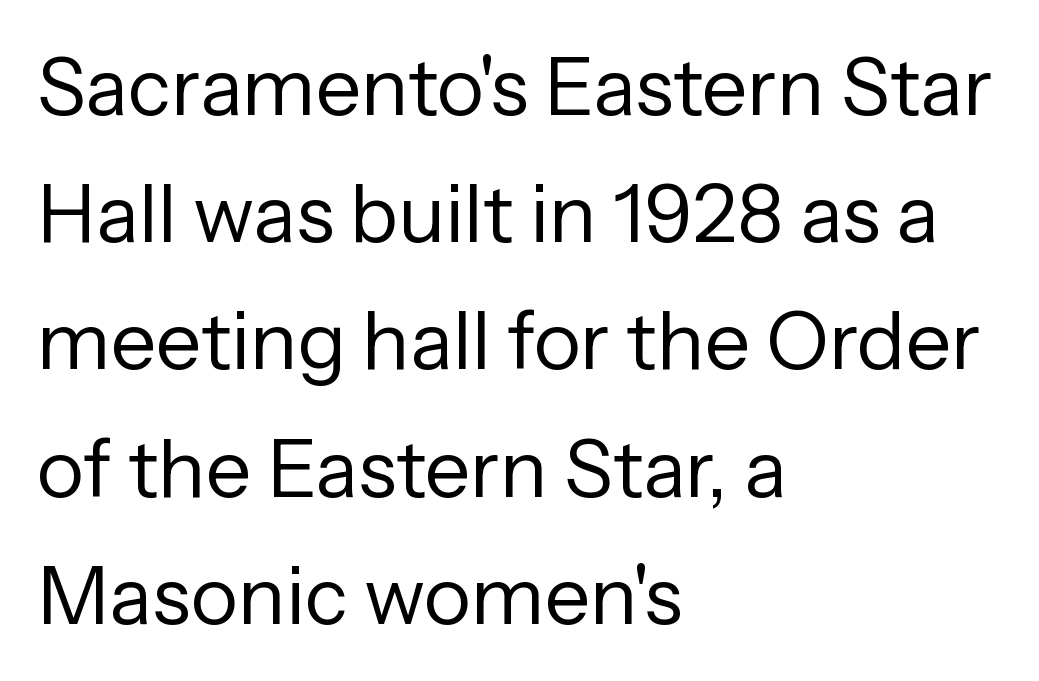
Compared with typical body copy, the letter spacing here is the same. Heaviness? Minimal to ordinary, like unemphasized prose. The string is rendered with underlining switched off. Here the designer chose a conventional face with non-uniform glyph widths. The characters display no serif detailing; their extremities are plain.
